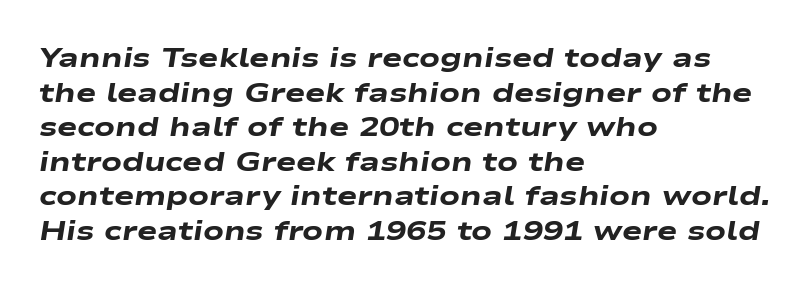
{"italic": "yes", "lean": "right", "slant_degrees": 9, "bold": "yes", "underline": "no", "align": "left", "line_spacing": "normal", "line_spacing_ratio": 1.28, "letter_spacing": "normal", "letter_spacing_em": 0.0, "glyph_px": 27}
